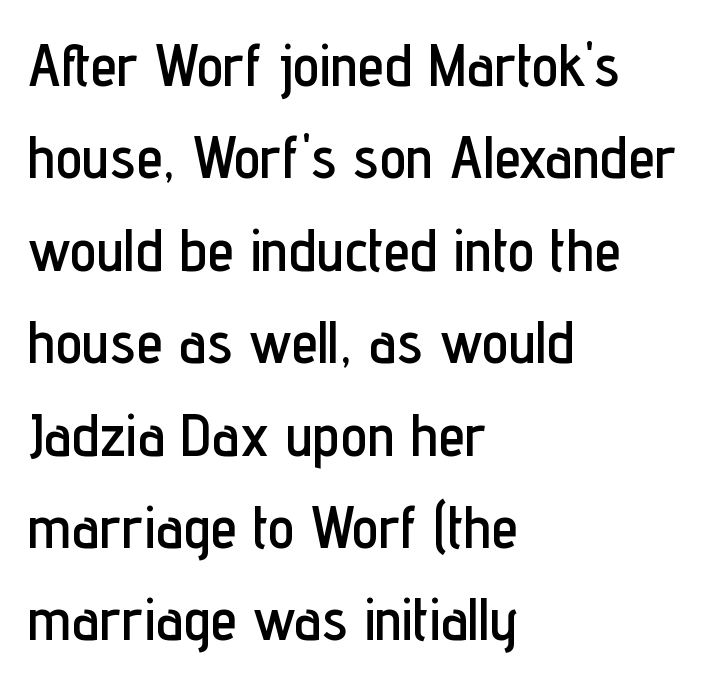
In terms of letterform style, serifs are entirely absent. Horizontal bands of white between lines are of average thickness. The horizontal fit of the characters is conventional and even. A typesetter would call this proportional, since set widths differ per character.
